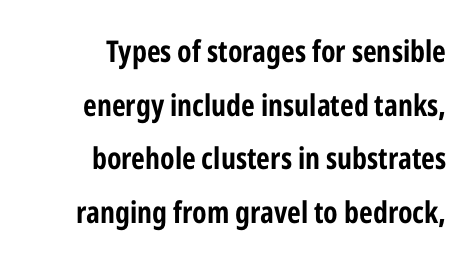
The image shows 30 px bold, condensed sans-serif type, upright; set right-aligned, line spacing 1.79x, normal letter spacing, not underlined; low stroke contrast and a medium x-height.
